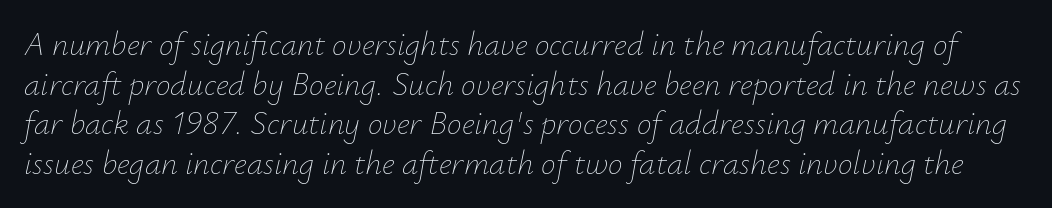
The image shows 33 px thin type, italic (leaning right); set line spacing 1.2x, normal letter spacing, not underlined; low stroke contrast and a small x-height.
